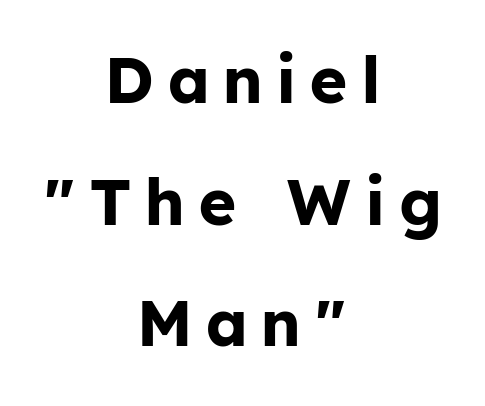
Italic? Not at all — the glyphs are vertical. Looks like regular typesetting: each glyph gets only the width it needs. What stands out about the letter spacing? Its width — letters are far apart. The glyphs have the mass of a bold cut. Decoration check: the copy has no underline. Centered paragraph, ragged on both sides.
